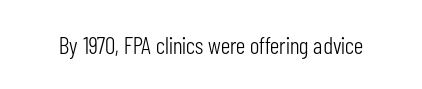
Only glyphs here, with clear space below each row. Notice how the stems are strictly vertical — no italics here. Between one letter and the next there's only the usual sliver of space. Is this a heavy cut? Hardly; it is regular or lighter.
